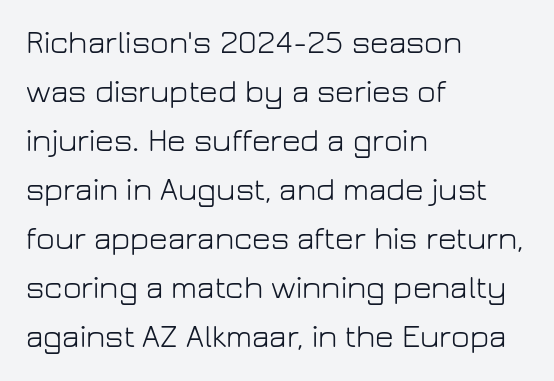
Q: Is the text bold? A: No.
Q: Is the text italic (slanted)? A: No, it is upright.
Q: Is the typeface a serif or a sans-serif typeface? A: Sans-serif.
Q: Is the text underlined? A: No.
Q: How is the paragraph aligned? A: Left-aligned.
Q: Is the spacing between letters normal or unusually wide? A: Normal.
Q: Is the spacing between lines tight, normal or loose? A: Normal.
Q: Width (condensed, normal, or wide)? A: Normal.
Q: Stroke contrast? A: Low.
Q: x-height? A: Medium.
Q: Monospaced? A: No.
